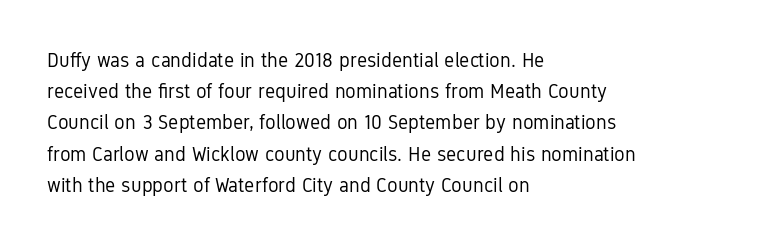
{"italic": "no", "bold": "no", "underline": "no", "align": "left", "line_spacing": "normal", "line_spacing_ratio": 1.56, "letter_spacing": "normal", "letter_spacing_em": 0.0, "glyph_px": 20}
